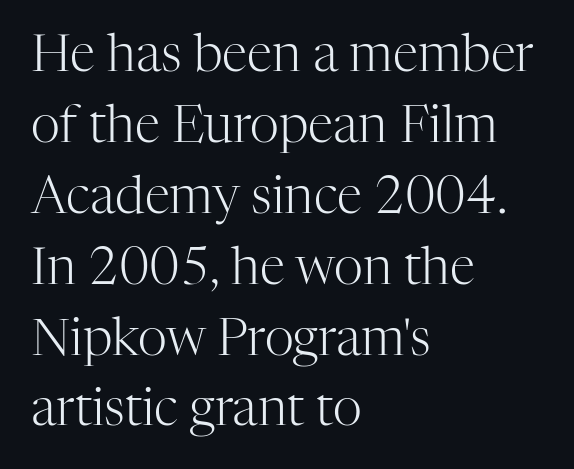
{"serif": "yes", "italic": "no", "bold": "no", "weight": "light", "width": "normal", "stroke_contrast": "high", "x_height": "medium", "monospaced": "no", "underline": "no", "align": "left", "line_spacing": "normal", "line_spacing_ratio": 1.39, "letter_spacing": "normal", "letter_spacing_em": 0.0, "glyph_px": 51}
